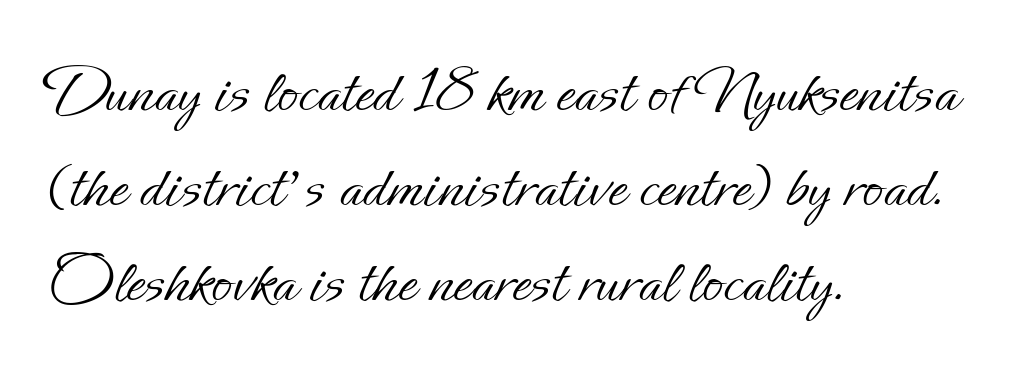
Tracking here is standard; glyphs follow each other at the usual distance. The cut favours lightness, reaching ordinary text weight at its darkest. These lines are rendered in a variable-pitch font. Horizontal bands of white between lines are of average thickness. These lines stack with their left ends in a neat column.
